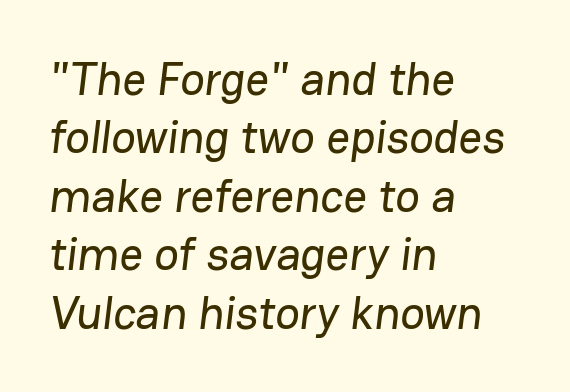
{"serif": "no", "width": "normal", "stroke_contrast": "low", "x_height": "medium", "monospaced": "no", "underline": "no", "align": "left", "line_spacing": "normal", "line_spacing_ratio": 1.27, "letter_spacing": "normal", "letter_spacing_em": 0.0, "glyph_px": 46}
